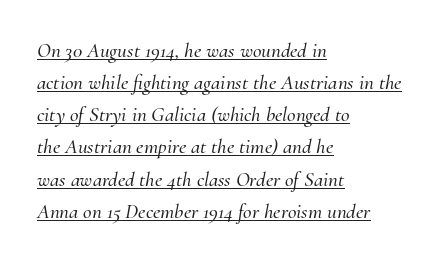
The image shows 21 px text type, italic (leaning right); set left-aligned, normal line spacing (1.53x), normal letter spacing, underlined.
